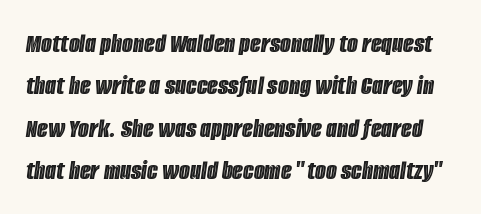
Characters follow at the spacing the type designer built in. In terms of leading, this rendering sits right in the middle. Posture: slanted. No word sits above an underline.
